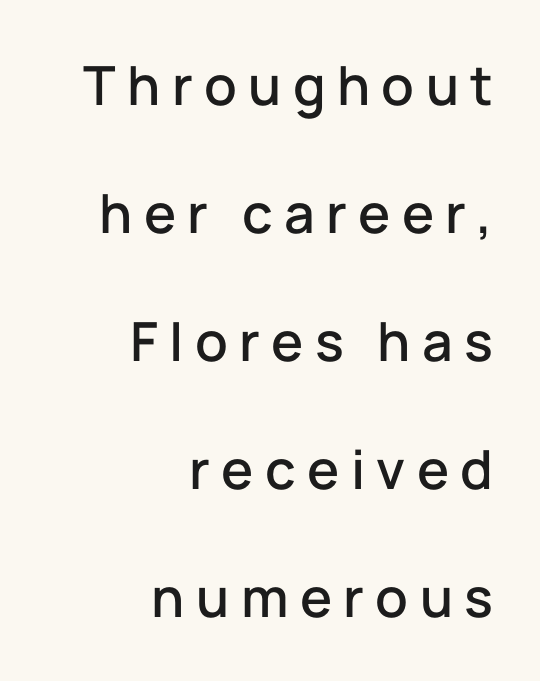
Q: Is the text italic (slanted)? A: No, it is upright.
Q: Is the typeface a serif or a sans-serif typeface? A: Sans-serif.
Q: Is the text underlined? A: No.
Q: How is the paragraph aligned? A: Right-aligned.
Q: Is the spacing between letters normal or unusually wide? A: Unusually wide.
Q: Is the spacing between lines tight, normal or loose? A: Loose.
Q: Width (condensed, normal, or wide)? A: Normal.
Q: Stroke contrast? A: Low.
Q: x-height? A: Medium.
Q: Monospaced? A: No.
